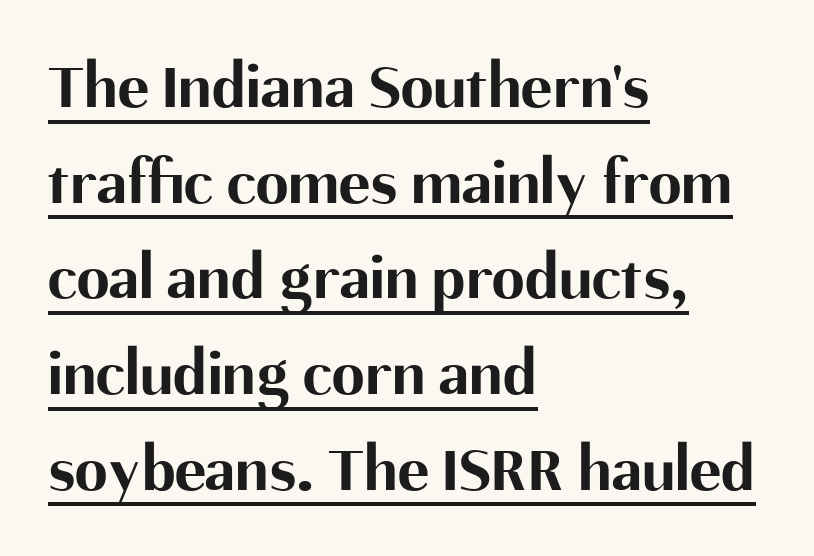
The image shows 66 px bold sans-serif type, upright; set left-aligned, normal line spacing (1.45x), normal letter spacing, underlined; medium stroke contrast and a medium x-height.
